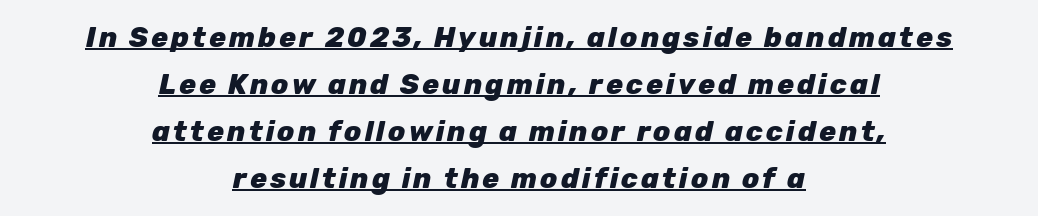
Q: Is the text bold? A: Yes.
Q: Is the text italic (slanted)? A: Yes, it leans right by about 12 degrees.
Q: Is the text underlined? A: Yes.
Q: How is the paragraph aligned? A: Centered.
Q: Is the spacing between lines tight, normal or loose? A: Normal.
Q: Width (condensed, normal, or wide)? A: Normal.
Q: Stroke contrast? A: Low.
Q: x-height? A: Medium.
Q: Monospaced? A: No.
